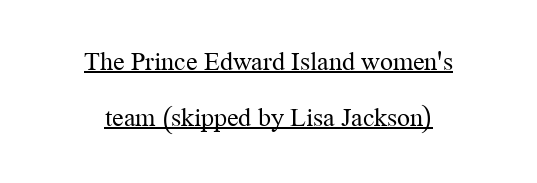
{"italic": "no", "bold": "no", "underline": "yes", "align": "center", "line_spacing": "loose", "line_spacing_ratio": 2.14, "letter_spacing": "normal", "letter_spacing_em": 0.0, "glyph_px": 26}
